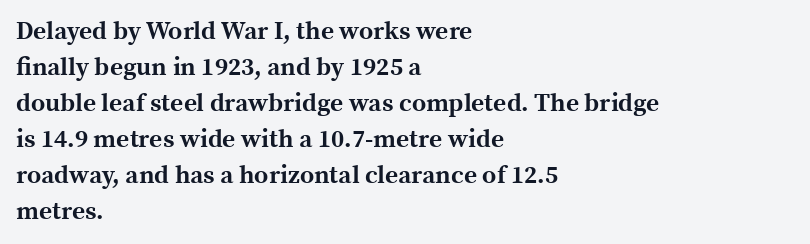
Q: Is the text bold? A: Yes.
Q: Is the text italic (slanted)? A: No, it is upright.
Q: Is the text underlined? A: No.
Q: How is the paragraph aligned? A: Left-aligned.
Q: Is the spacing between letters normal or unusually wide? A: Normal.
Q: Is the spacing between lines tight, normal or loose? A: Normal.
